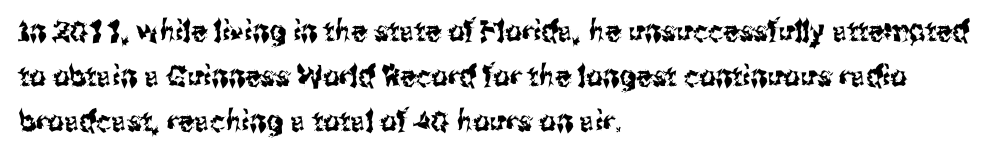
The face used here is proportionally spaced, like ordinary book or web type. Reading down the column, the eye jumps a familiar distance to each next line. Type style note: lacks serifs. Here the glyphs are tracked normally, forming tight word shapes. It's the straight-up-and-down kind of type. Beneath every word, the page is bare.
